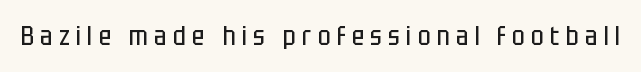
The image shows 27 px text type, upright; set unusually wide letter spacing (+0.23 em), not underlined.
